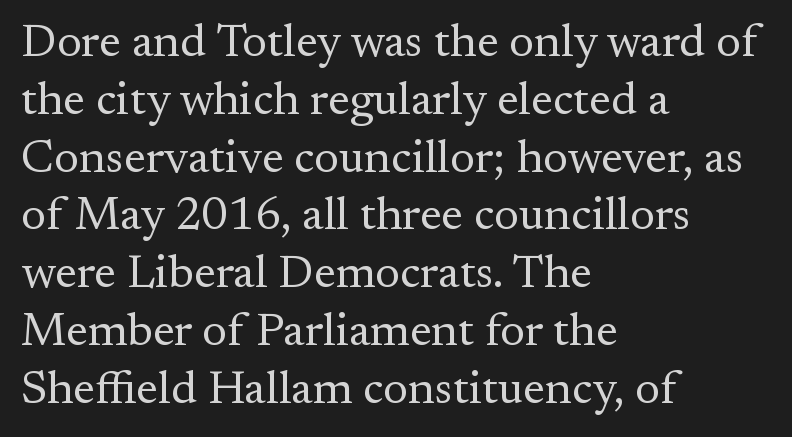
{"serif": "yes", "italic": "no", "bold": "no", "weight": "regular", "width": "normal", "stroke_contrast": "medium", "x_height": "small", "monospaced": "no", "underline": "no", "align": "left", "line_spacing_ratio": 1.23, "letter_spacing": "normal", "letter_spacing_em": 0.0, "glyph_px": 47}
